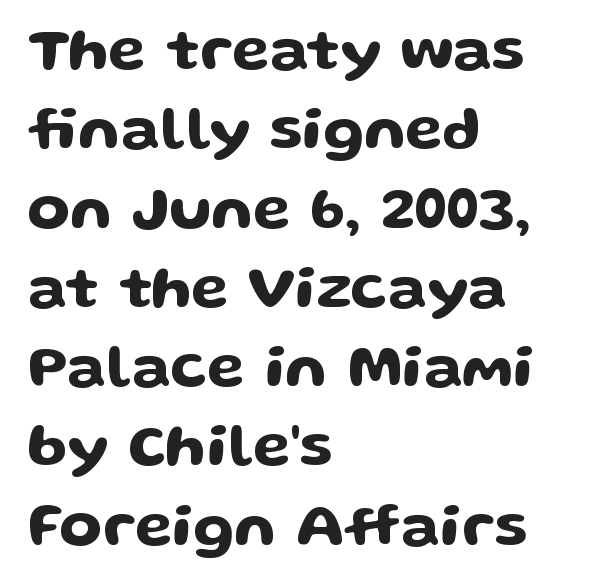
Successive baselines arrive at the customary interval. This sample is left-justified, so line endings fall wherever the words run out. This is sans-serif lettering, the kind often seen on screens and signage. Lines of text with bare space underneath.
